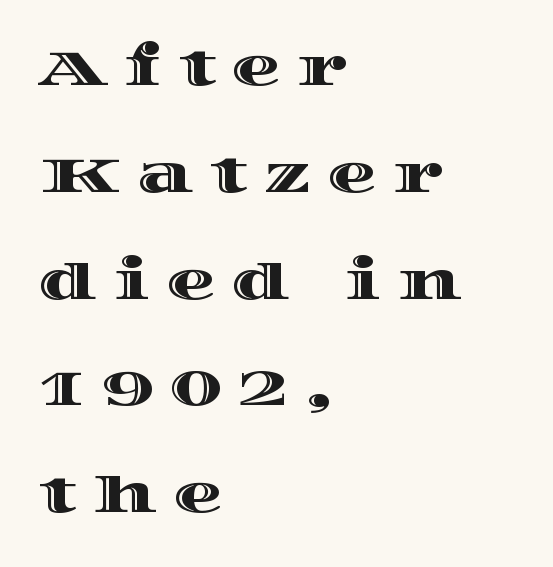
These lines are set flush left with a ragged right edge. Airy leading. Descenders hang freely into open space. Look at the tracking — it's clearly loosened, letters drifting apart.
